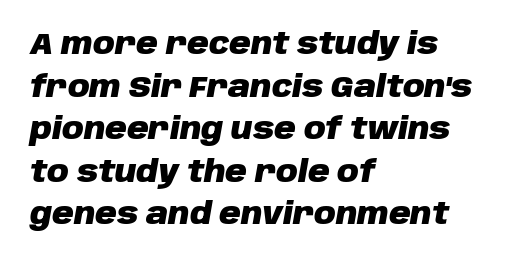
Q: Is the text bold? A: Yes.
Q: Is the text italic (slanted)? A: Yes, it leans right by about 10 degrees.
Q: Is the text underlined? A: No.
Q: How is the paragraph aligned? A: Left-aligned.
Q: Is the spacing between letters normal or unusually wide? A: Normal.
Q: Is the spacing between lines tight, normal or loose? A: Normal.
Q: Width (condensed, normal, or wide)? A: Normal.
Q: Stroke contrast? A: Low.
Q: x-height? A: Large.
Q: Monospaced? A: No.
